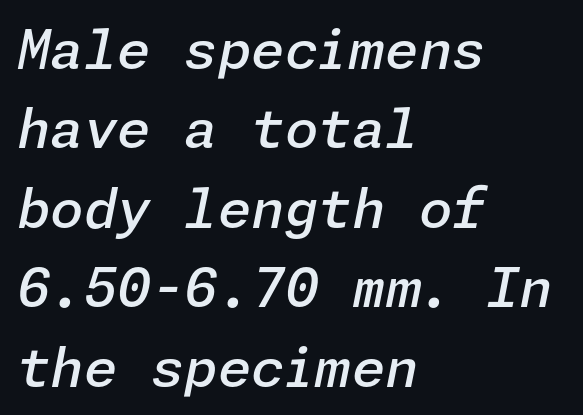
This is the in-between weight designers call semibold or demi. Beneath every word, the page is bare. The paragraph shown leans on its left margin. Observe the lean: these are italic letterforms. Successive baselines arrive at the customary interval.
